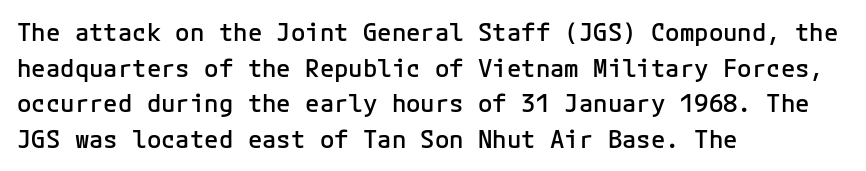
{"italic": "no", "bold": "semi", "underline": "no", "align": "left", "line_spacing": "normal", "line_spacing_ratio": 1.48, "letter_spacing": "normal", "letter_spacing_em": 0.0, "glyph_px": 24}
